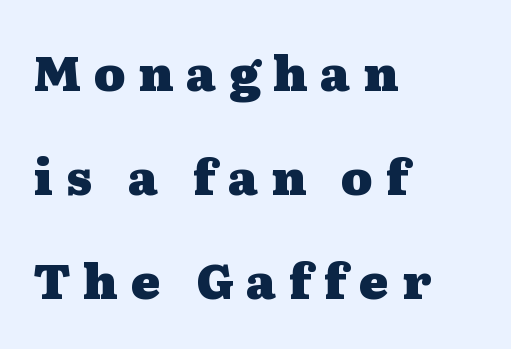
The image shows 48 px heavy, wide serif type, upright; set left-aligned, loose line spacing (2.17x), unusually wide letter spacing (+0.27 em), not underlined; medium stroke contrast and a medium x-height.
